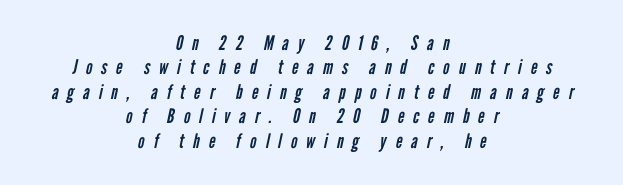
Glyph-to-glyph distance is far greater than everyday printed text. Clear beneath every line of the passage. The weight would be labelled regular, book, light, or lighter still. Compared with a flush-left layout, this one balances lines on the center instead.
